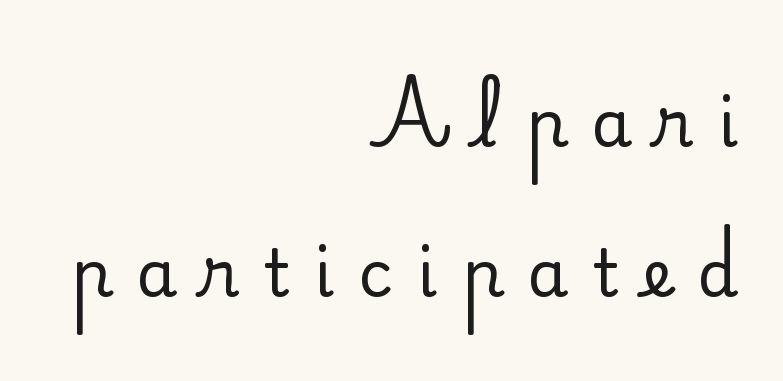
{"serif": "yes", "italic": "no", "width": "normal", "stroke_contrast": "low", "x_height": "small", "monospaced": "no", "underline": "no", "align": "right", "line_spacing": "loose", "line_spacing_ratio": 2.28, "letter_spacing": "wide", "letter_spacing_em": 0.37, "glyph_px": 66}
